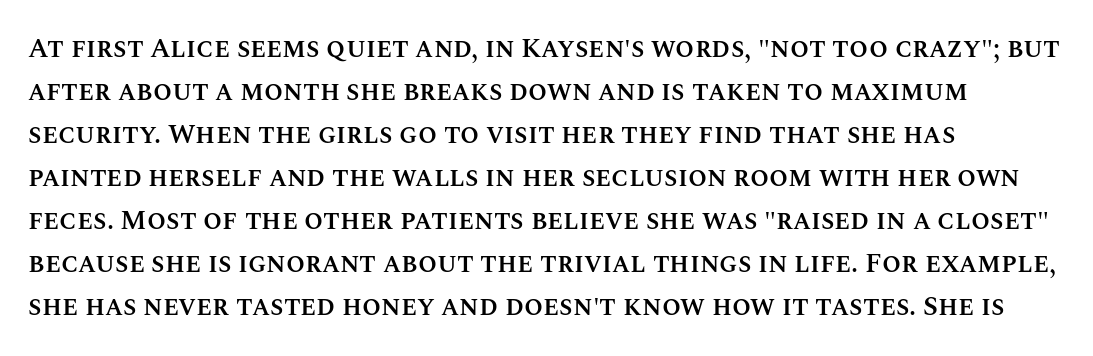
The image shows 27 px text type, upright; set left-aligned, normal line spacing (1.59x), normal letter spacing, not underlined.
